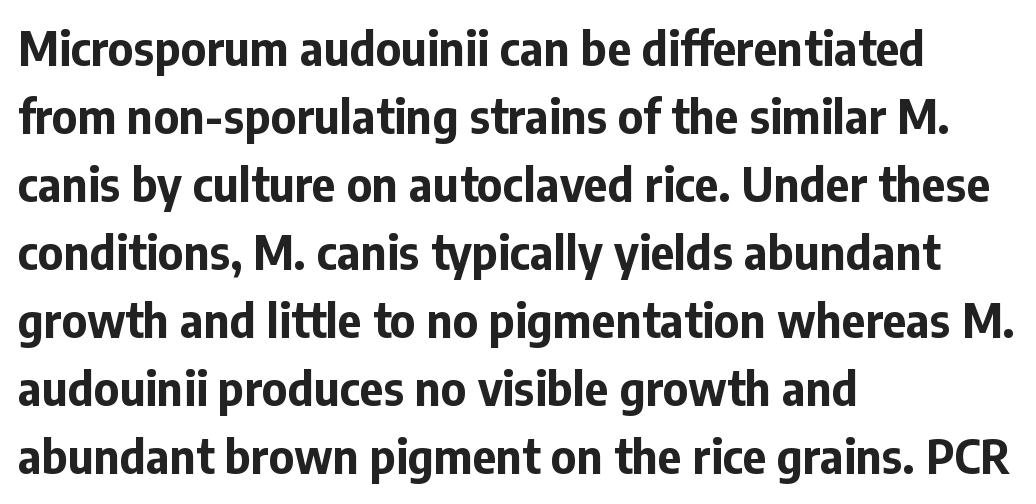
Q: Is the text bold? A: Yes.
Q: Is the text italic (slanted)? A: No, it is upright.
Q: Is the typeface a serif or a sans-serif typeface? A: Sans-serif.
Q: Is the text underlined? A: No.
Q: How is the paragraph aligned? A: Left-aligned.
Q: Is the spacing between letters normal or unusually wide? A: Normal.
Q: Is the spacing between lines tight, normal or loose? A: Normal.
Q: Width (condensed, normal, or wide)? A: Normal.
Q: Stroke contrast? A: Low.
Q: x-height? A: Medium.
Q: Monospaced? A: No.
